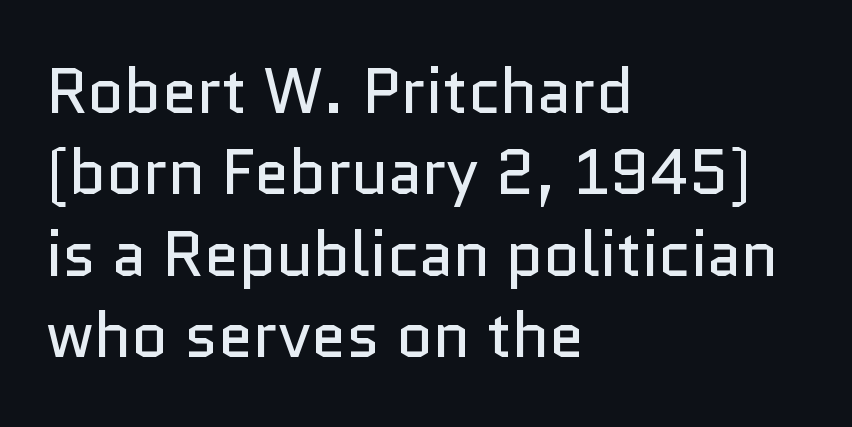
The image shows 63 px regular-weight sans-serif type, upright; set left-aligned, normal line spacing (1.29x), normal letter spacing, not underlined; low stroke contrast and a medium x-height.
